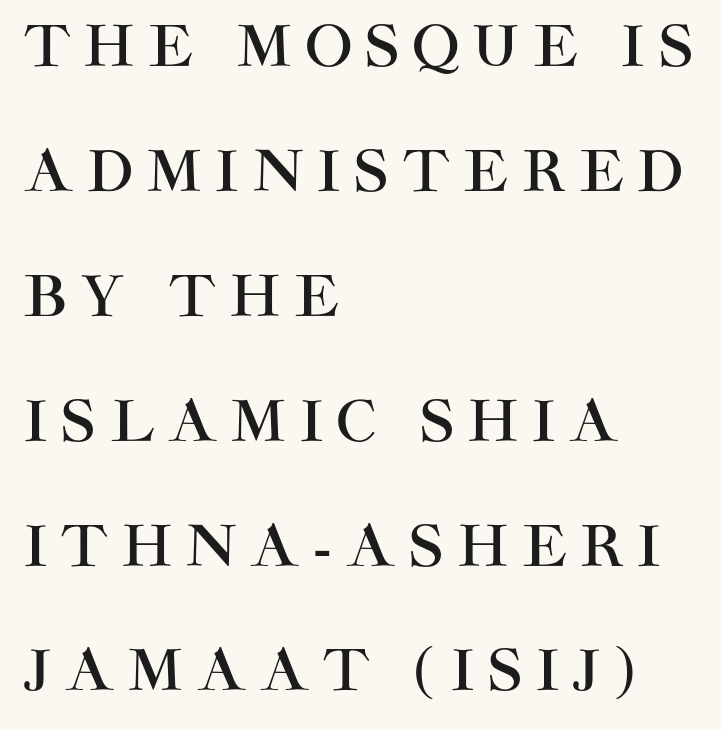
The image shows 56 px sans-serif type, upright; set left-aligned, loose line spacing (2.23x), unusually wide letter spacing (+0.25 em), not underlined; high stroke contrast and a large x-height.
